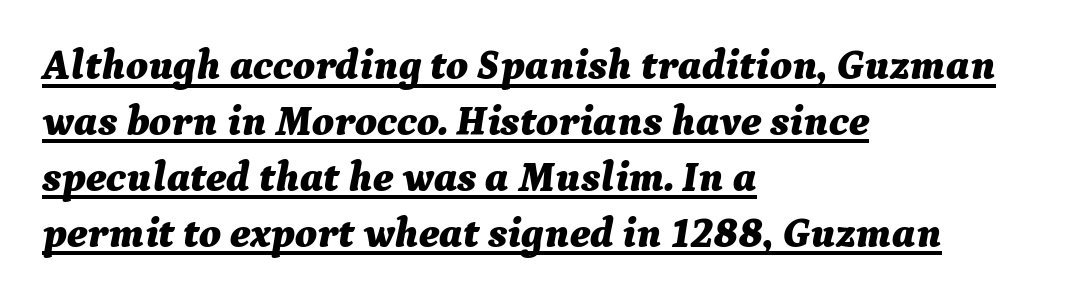
Leading: standard. Underline: present. A full-strength bold gives these letters their thick strokes. This rendering leaves character spacing at its baseline value.
